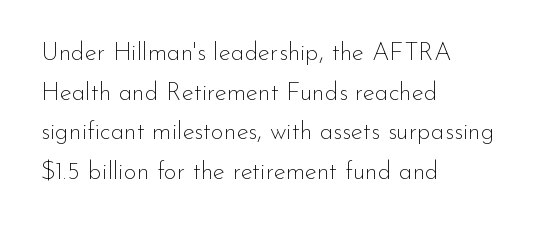
No italicization has been applied; the sample stays upright. Which margin do the lines hug? The left one — the right edge is uneven. Interline gaps are of average width in this sample. Descender tails drop into unmarked territory.
